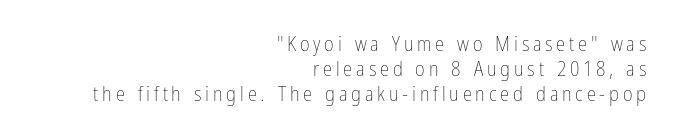
Italic? Not at all — the glyphs are vertical. The lines are quadded right. The string is rendered with underlining switched off. Think standard paragraph weight, or any step lighter than that.
